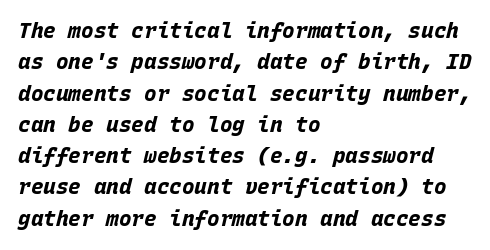
Words float on clear page, feet unadorned. When letters slant like this, we call the style italic. In CSS terms this would be text-align: left. Whoever set this chose a conventional vertical rhythm. I'd describe the lettering as bold — thick and assertive. Short note: letters normally spaced.
